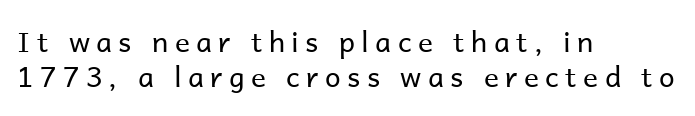
Q: Is the text bold? A: No.
Q: Is the text italic (slanted)? A: No, it is upright.
Q: Is the typeface a serif or a sans-serif typeface? A: Sans-serif.
Q: Is the text underlined? A: No.
Q: How is the paragraph aligned? A: Left-aligned.
Q: Is the spacing between letters normal or unusually wide? A: Unusually wide.
Q: Is the spacing between lines tight, normal or loose? A: Normal.
Q: Width (condensed, normal, or wide)? A: Normal.
Q: Stroke contrast? A: Low.
Q: x-height? A: Medium.
Q: Monospaced? A: No.
